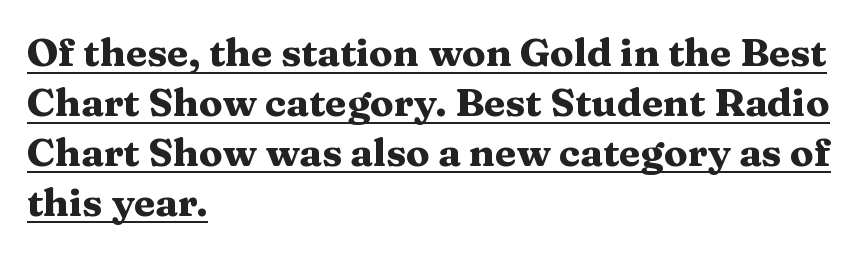
The passage shown stacks its lines at a standard gap. Here the glyphs are tracked normally, forming tight word shapes. Strokes here are thick enough to call this a true bold. Is the block centered? No — it sits flush against the left margin. Typographically, this falls in the serif category. A typographer would call this underscored text.
